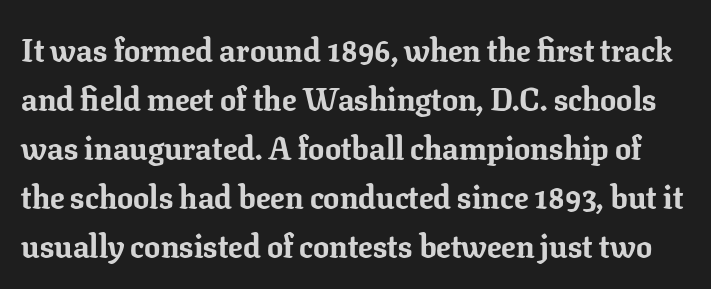
Q: Is the text bold? A: Yes.
Q: Is the text italic (slanted)? A: No, it is upright.
Q: Is the typeface a serif or a sans-serif typeface? A: Serif.
Q: Is the text underlined? A: No.
Q: Is the spacing between letters normal or unusually wide? A: Normal.
Q: Is the spacing between lines tight, normal or loose? A: Normal.
Q: Width (condensed, normal, or wide)? A: Normal.
Q: Stroke contrast? A: Low.
Q: x-height? A: Medium.
Q: Monospaced? A: No.
